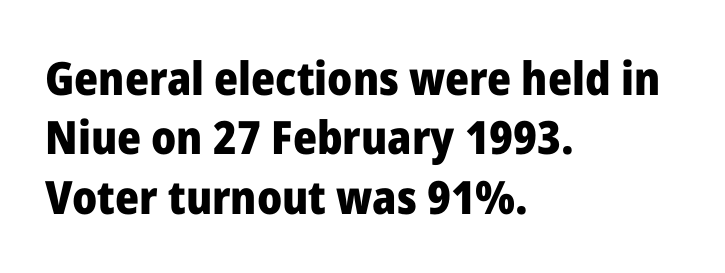
The image shows 46 px heavy sans-serif type, upright; set left-aligned, normal line spacing (1.29x), normal letter spacing, not underlined; low stroke contrast and a medium x-height.
